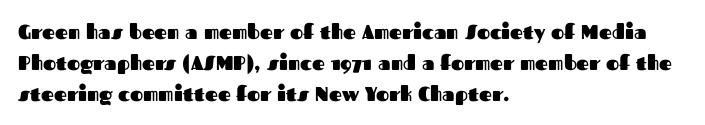
{"italic": "no", "bold": "yes", "underline": "no", "align": "left", "line_spacing": "normal", "line_spacing_ratio": 1.54, "letter_spacing": "normal", "letter_spacing_em": 0.0, "glyph_px": 20}
